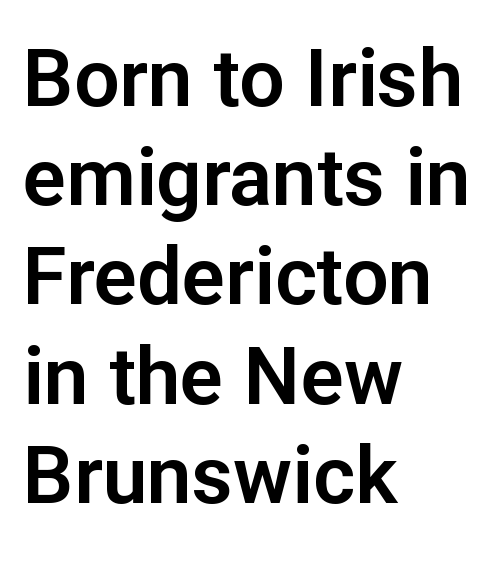
Each line starts at the same left margin while the right side varies. Look at the tracking — it's just the regular setting, nothing added. It's the straight-up-and-down kind of type. Note the varied advance widths — an 'i' is clearly narrower than an 'm'.
